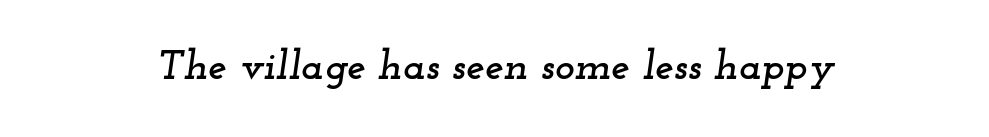
I'd call this a serif setting — the letters wear small feet. The letters advance in unequal steps, a hallmark of proportional type. The face used here is rendered with its standard letterfit. The text carries the slant typical of an italic or oblique font. Has an underline been added? It has not.
